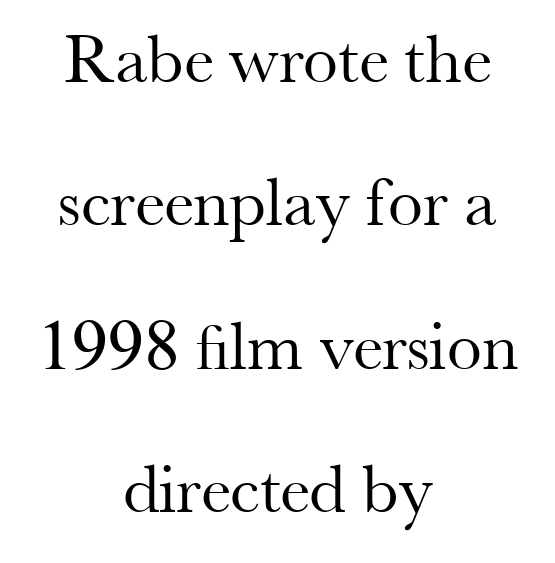
The image shows 70 px regular-weight serif type, upright; set centered, loose line spacing (2.05x), normal letter spacing, not underlined; medium stroke contrast and a small x-height.
